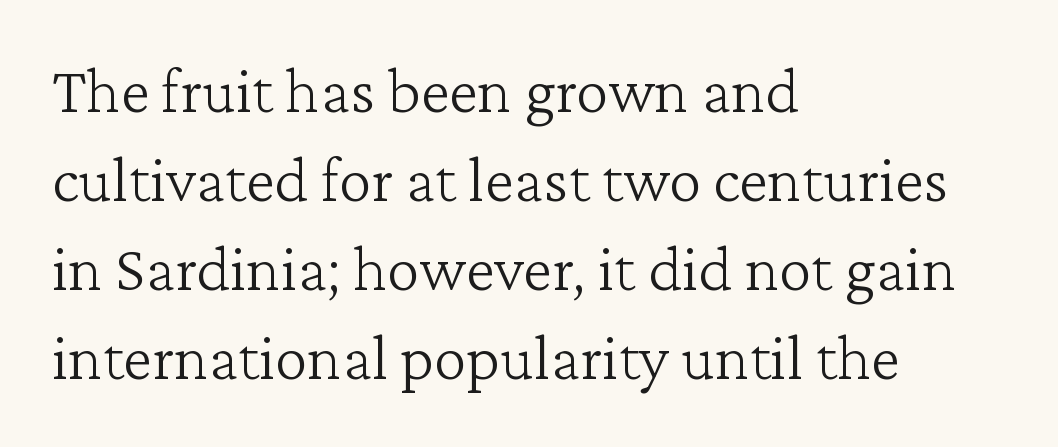
{"serif": "yes", "italic": "no", "bold": "no", "weight": "light", "width": "normal", "stroke_contrast": "low", "x_height": "medium", "monospaced": "no", "underline": "no", "align": "left", "line_spacing": "normal", "line_spacing_ratio": 1.35, "letter_spacing": "normal", "letter_spacing_em": 0.0, "glyph_px": 66}
